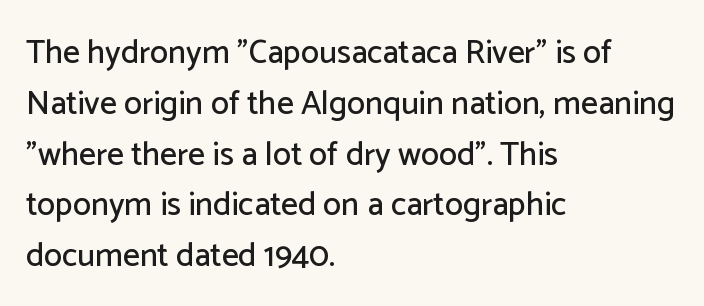
{"serif": "no", "italic": "no", "width": "normal", "stroke_contrast": "low", "x_height": "medium", "monospaced": "no", "underline": "no", "align": "left", "line_spacing": "normal", "line_spacing_ratio": 1.54, "letter_spacing": "normal", "letter_spacing_em": 0.0, "glyph_px": 33}
